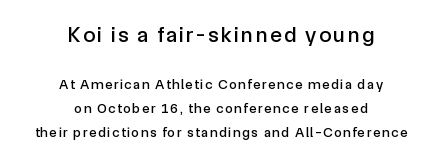
{"italic": "no", "underline": "no", "align": "center", "line_spacing": "normal", "line_spacing_ratio": 1.7, "larger_block": "first", "size_ratio": 1.57, "glyph_px": 22}
